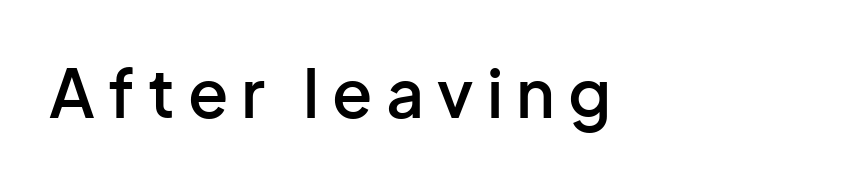
There is plenty of visible air inserted between adjacent glyphs. The letters advance in unequal steps, a hallmark of proportional type. The typesetter chose a ragged-right arrangement here. Type without underlining.
